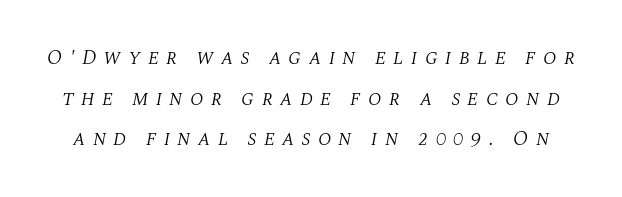
The image shows 21 px text type, italic (leaning right); set loose line spacing (1.93x), unusually wide letter spacing (+0.34 em), not underlined.
